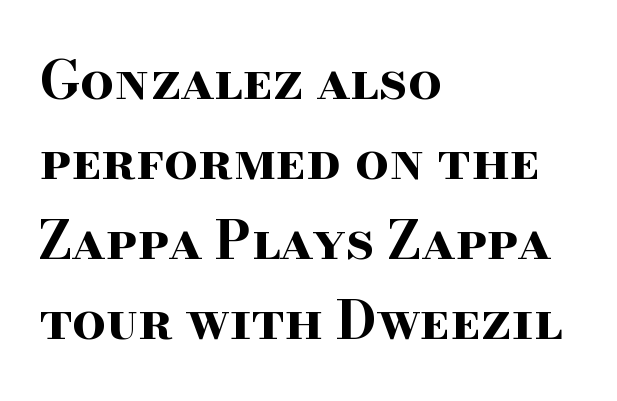
The image shows 53 px bold, wide serif type, upright; set left-aligned, normal line spacing (1.51x), normal letter spacing, not underlined; high stroke contrast and a small x-height.
